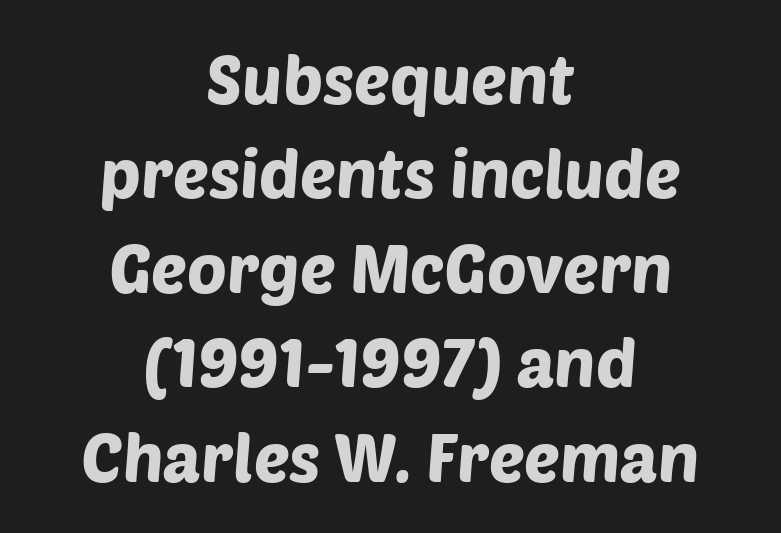
Caption: standard tracking, unaltered. The paragraph has two soft edges and a firm central axis. Each new line begins a customary step beneath the previous one. A clean baseline with only descenders dipping below it. Stroke terminals: plain, sans-serif.
